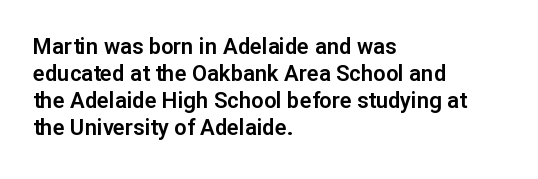
{"italic": "no", "underline": "no", "align": "left", "line_spacing_ratio": 1.22, "letter_spacing": "normal", "letter_spacing_em": 0.0, "glyph_px": 22}
